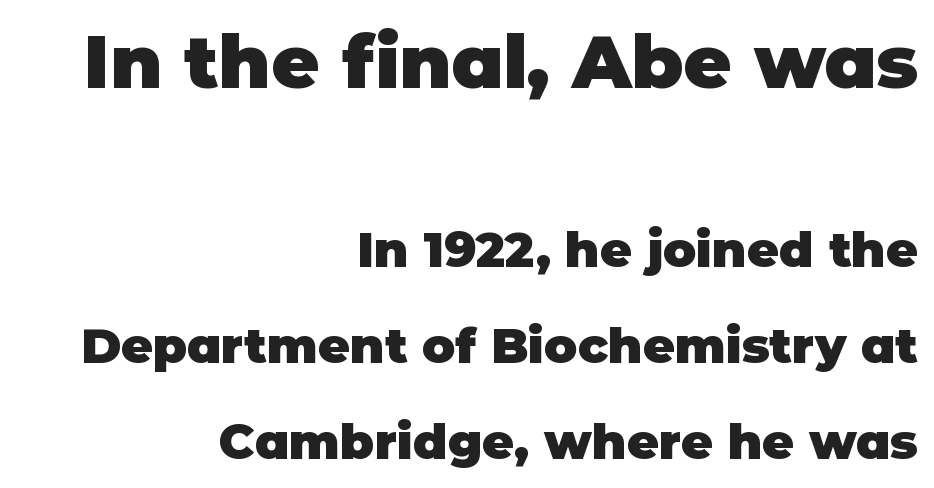
Q: Is the text bold? A: Yes.
Q: Is the text italic (slanted)? A: No, it is upright.
Q: Is the typeface a serif or a sans-serif typeface? A: Sans-serif.
Q: Is the text underlined? A: No.
Q: How is the paragraph aligned? A: Right-aligned.
Q: Is the spacing between letters normal or unusually wide? A: Normal.
Q: Is the spacing between lines tight, normal or loose? A: Loose.
Q: Which block of text is set in a larger size, the first (top) or the second (bottom)? A: The first (top) one.
Q: Width (condensed, normal, or wide)? A: Normal.
Q: Stroke contrast? A: Low.
Q: x-height? A: Large.
Q: Monospaced? A: No.
